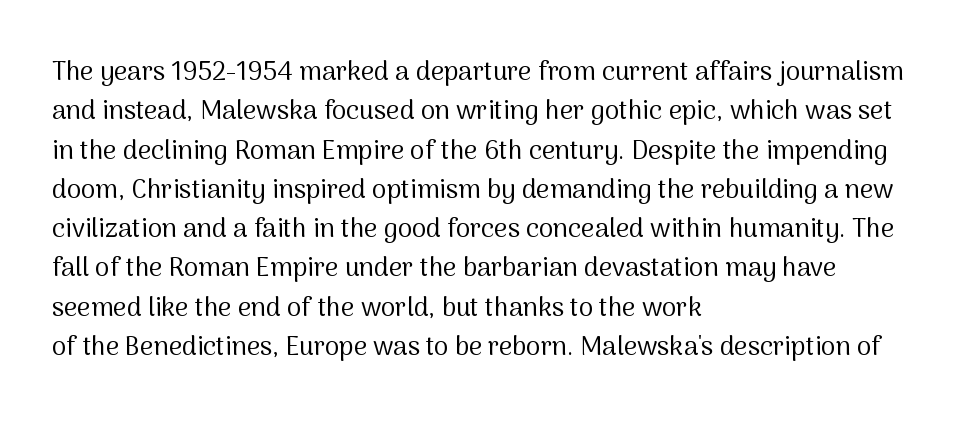
Q: Is the text bold? A: No.
Q: Is the text italic (slanted)? A: No, it is upright.
Q: Is the text underlined? A: No.
Q: How is the paragraph aligned? A: Left-aligned.
Q: Is the spacing between letters normal or unusually wide? A: Normal.
Q: Is the spacing between lines tight, normal or loose? A: Normal.
